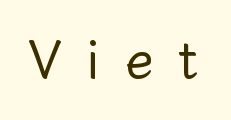
{"italic": "no", "bold": "no", "weight": "regular", "width": "normal", "stroke_contrast": "low", "x_height": "medium", "monospaced": "no", "underline": "no", "letter_spacing": "wide", "letter_spacing_em": 0.47, "glyph_px": 53}
